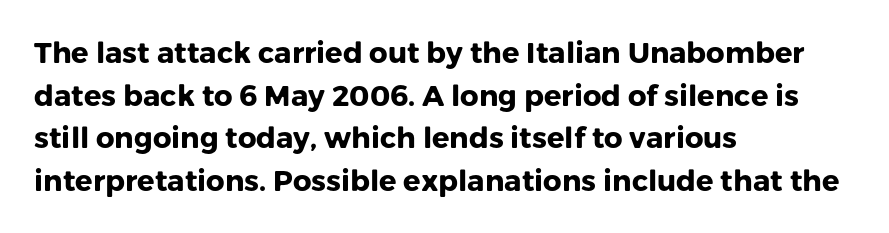
Observe the ordinary spacing: letters are neighbours, not strangers. Plenty of ink on the page — the face is bold. This sample uses an upright cut, with every glyph sitting square on the baseline. In terms of leading, this rendering sits right in the middle. The space beneath each line is pristine and unruled. Alignment: flush left.
